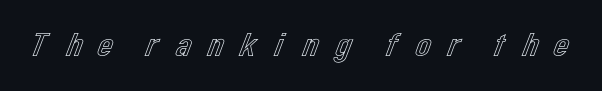
The passage shown has open, widely tracked lettering throughout. Glance below the letters and you will spot only blank space. Each letter keeps its own natural width here, so spacing adapts to shape.
